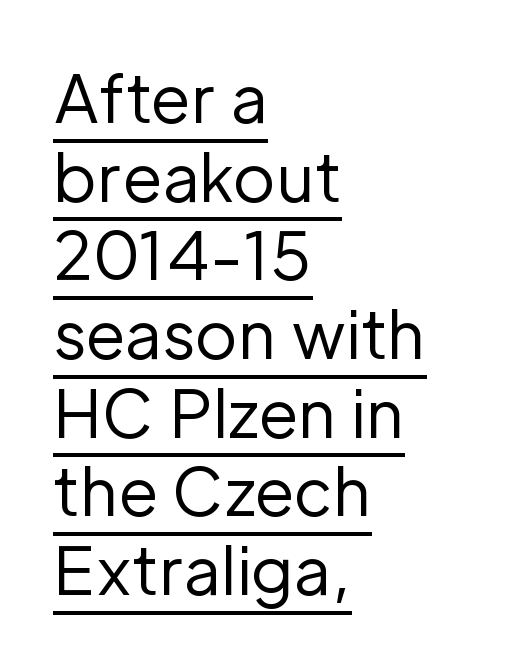
The image shows 65 px regular-weight sans-serif type, upright; set left-aligned, line spacing 1.21x, normal letter spacing, underlined; low stroke contrast and a medium x-height.
